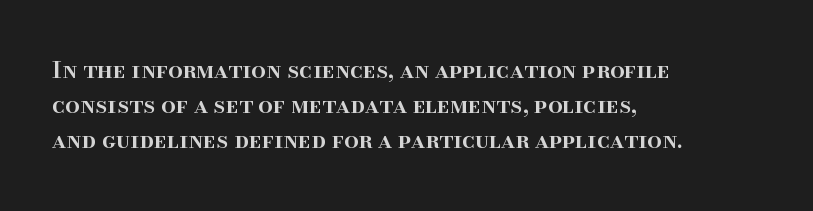
Summary of weight: moderately heavy, a semibold. You could call the tracking neutral — neither tight nor loose. Unmarked baselines from the first word to the last. Quick note: interline space is typical.
